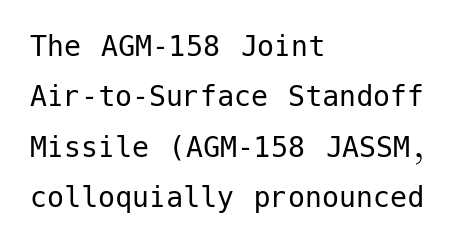
Descenders hang freely into open space. The glyphs in this specimen are sans serif. Line spacing here is normal. All the whitespace from short lines collects on the right.
